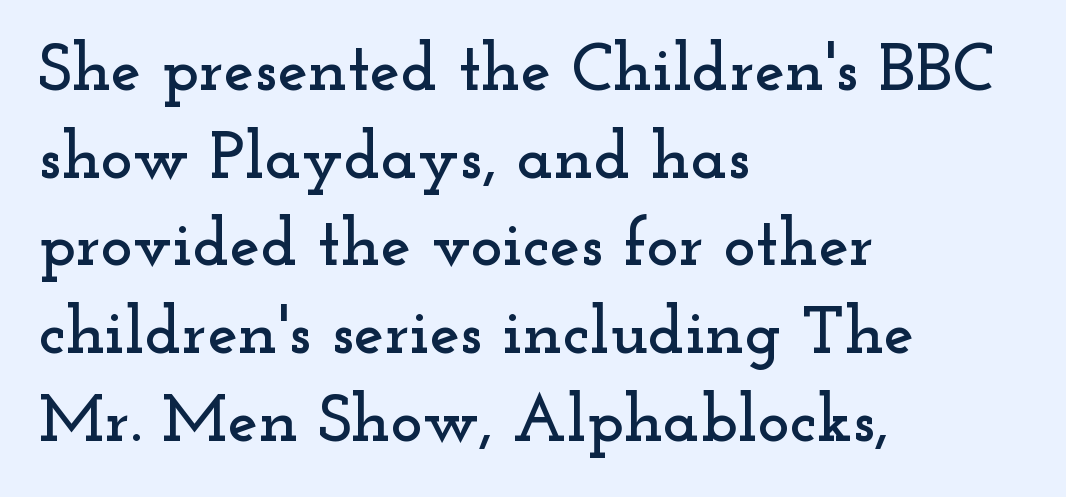
Q: Is the text italic (slanted)? A: No, it is upright.
Q: Is the typeface a serif or a sans-serif typeface? A: Serif.
Q: Is the text underlined? A: No.
Q: How is the paragraph aligned? A: Left-aligned.
Q: Is the spacing between letters normal or unusually wide? A: Normal.
Q: Is the spacing between lines tight, normal or loose? A: Normal.
Q: Width (condensed, normal, or wide)? A: Wide.
Q: Stroke contrast? A: Low.
Q: x-height? A: Small.
Q: Monospaced? A: No.
